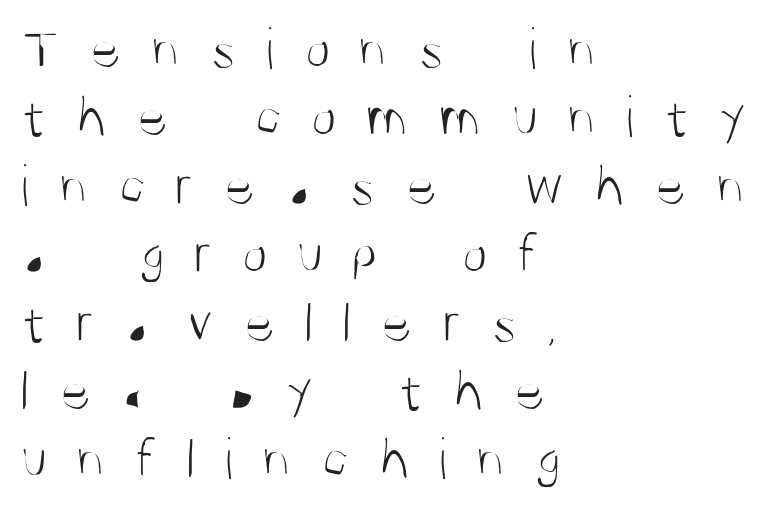
Serifs: no, the terminals of the letterforms are clean. Each line starts at the same left margin while the right side varies. Each row of text sits above clean, open space. The lettering holds an erect, upright posture throughout. Honestly, the rows look squashed on top of each other. The letters advance in unequal steps, a hallmark of proportional type.
